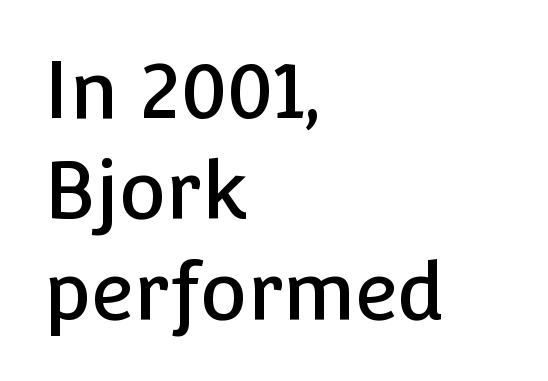
Compared with typical body copy, the letter spacing here is the same. Vertical strokes here are truly vertical. Stroke terminals: plain, sans-serif. You could not count columns in this text — the font is proportionally spaced. The setting favours the left margin, as ordinary paragraphs usually do.
